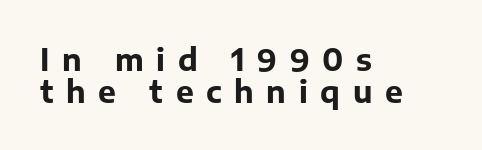
{"serif": "no", "italic": "no", "bold": "yes", "weight": "bold", "width": "normal", "stroke_contrast": "low", "x_height": "medium", "monospaced": "no", "underline": "no", "align": "left", "line_spacing": "tight", "line_spacing_ratio": 1.06, "letter_spacing": "wide", "letter_spacing_em": 0.42, "glyph_px": 30}
